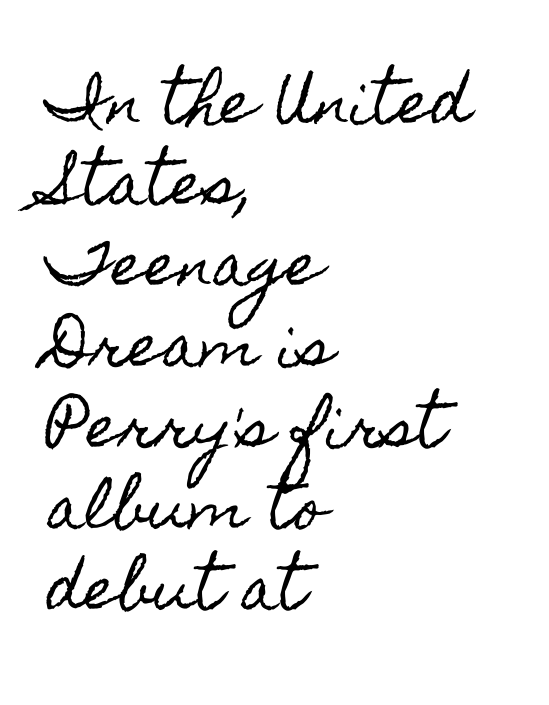
{"width": "condensed", "x_height": "small", "monospaced": "no", "underline": "no", "align": "left", "line_spacing": "normal", "line_spacing_ratio": 1.42, "letter_spacing": "normal", "letter_spacing_em": 0.0, "glyph_px": 57}
